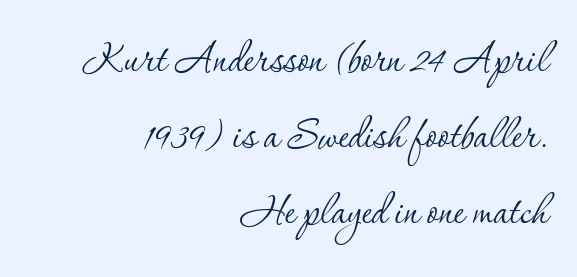
Line ends are locked; line starts wander. Look at the bottom of the vertical strokes: they flare into serifs here. Baseline-to-baseline distance is the conventional proportion of letter height. No extra tracking has been applied to these lines.
